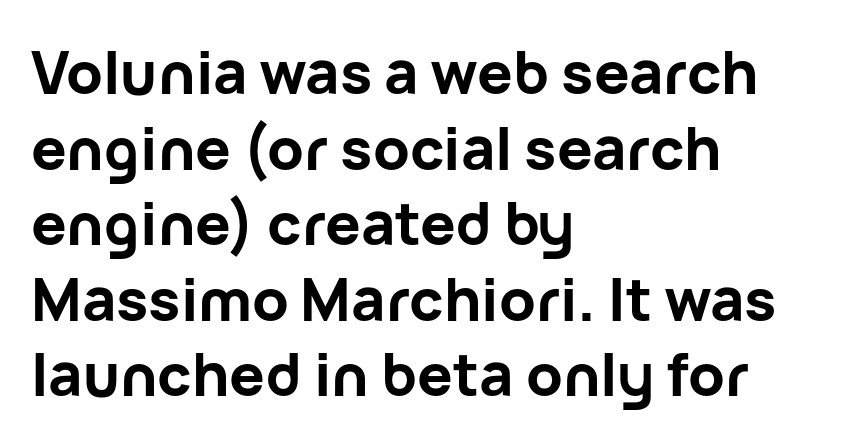
The image shows 59 px bold sans-serif type, upright; set left-aligned, normal line spacing (1.28x), normal letter spacing, not underlined; low stroke contrast and a medium x-height.
